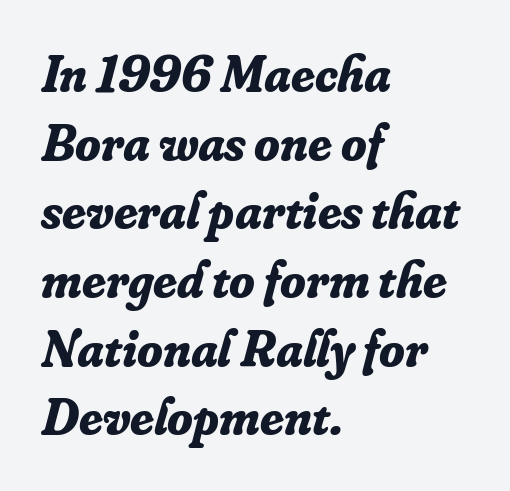
{"serif": "yes", "italic": "yes", "lean": "right", "slant_degrees": 16, "bold": "yes", "weight": "bold", "width": "normal", "stroke_contrast": "low", "x_height": "small", "monospaced": "no", "underline": "no", "align": "left", "line_spacing": "normal", "line_spacing_ratio": 1.32, "letter_spacing": "normal", "letter_spacing_em": 0.0, "glyph_px": 52}
